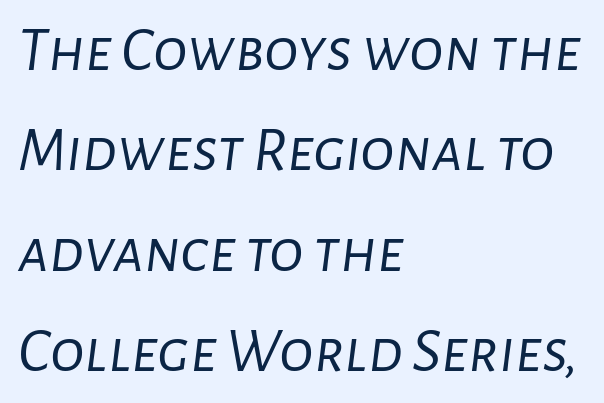
Q: Is the text bold? A: No.
Q: Is the text italic (slanted)? A: Yes, it leans right by about 7 degrees.
Q: Is the text underlined? A: No.
Q: How is the paragraph aligned? A: Left-aligned.
Q: Is the spacing between letters normal or unusually wide? A: Normal.
Q: Is the spacing between lines tight, normal or loose? A: Normal.
Q: Width (condensed, normal, or wide)? A: Normal.
Q: Stroke contrast? A: Low.
Q: x-height? A: Medium.
Q: Monospaced? A: No.
